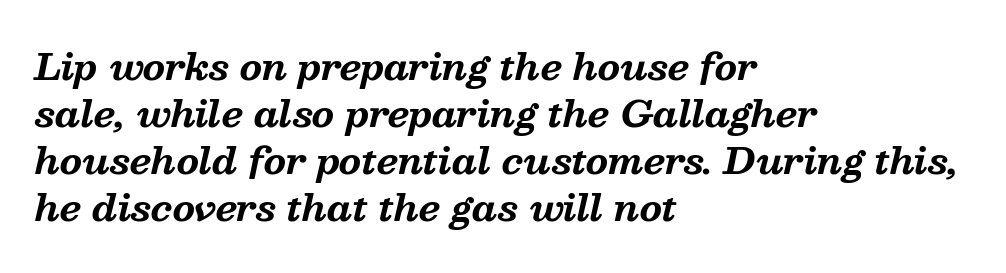
The image shows 36 px bold serif type, italic (leaning right); set left-aligned, normal line spacing (1.31x), normal letter spacing, not underlined; medium stroke contrast and a medium x-height.
